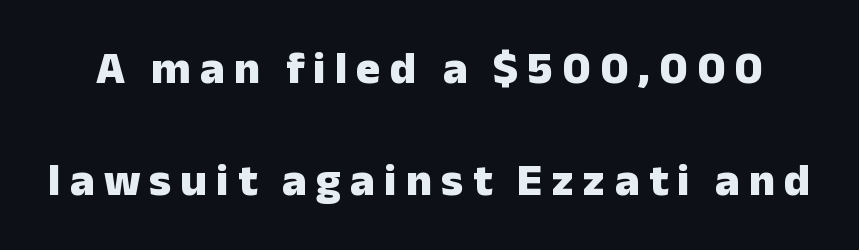
Looks like regular typesetting: each glyph gets only the width it needs. Quick note: interline space is abundant. The space beneath each line is pristine and unruled. These lines carry a lot of weight — the face is fully bold.
